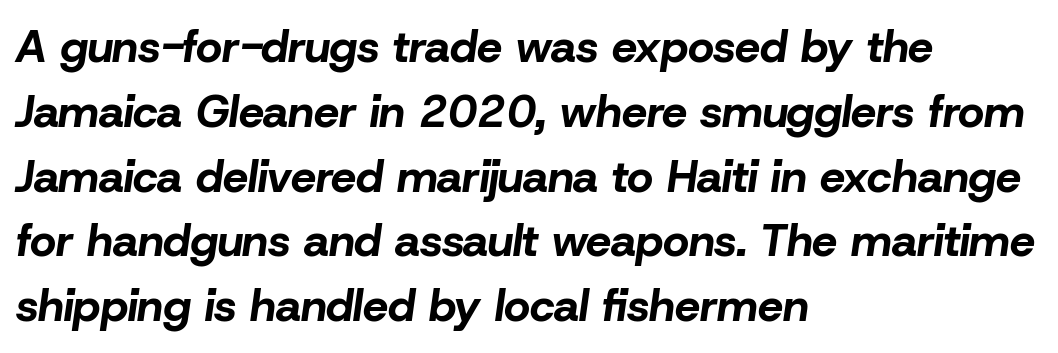
Q: Is the text bold? A: Yes.
Q: Is the text italic (slanted)? A: Yes, it leans right by about 8 degrees.
Q: Is the text underlined? A: No.
Q: How is the paragraph aligned? A: Left-aligned.
Q: Is the spacing between letters normal or unusually wide? A: Normal.
Q: Is the spacing between lines tight, normal or loose? A: Normal.
Q: Width (condensed, normal, or wide)? A: Normal.
Q: Stroke contrast? A: Low.
Q: x-height? A: Medium.
Q: Monospaced? A: No.
